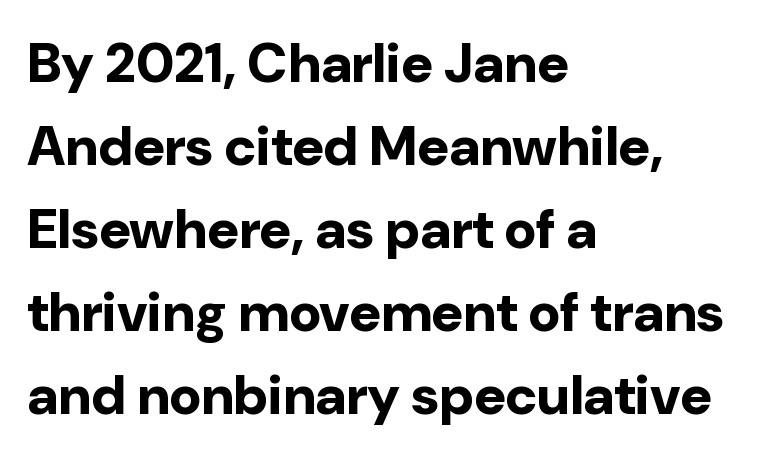
Q: Is the text bold? A: Yes.
Q: Is the text italic (slanted)? A: No, it is upright.
Q: Is the typeface a serif or a sans-serif typeface? A: Sans-serif.
Q: Is the text underlined? A: No.
Q: How is the paragraph aligned? A: Left-aligned.
Q: Is the spacing between letters normal or unusually wide? A: Normal.
Q: Is the spacing between lines tight, normal or loose? A: Normal.
Q: Width (condensed, normal, or wide)? A: Normal.
Q: Stroke contrast? A: Low.
Q: x-height? A: Medium.
Q: Monospaced? A: No.
